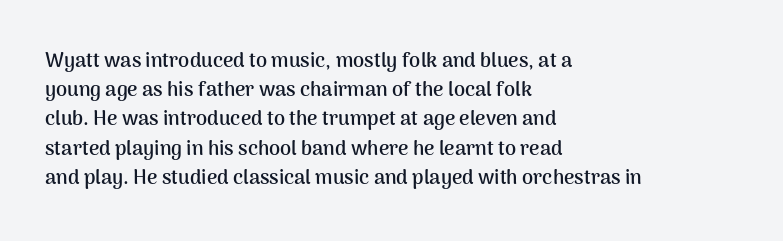
The image shows 20 px bold type, upright; set left-aligned, normal line spacing (1.46x), normal letter spacing, not underlined.
